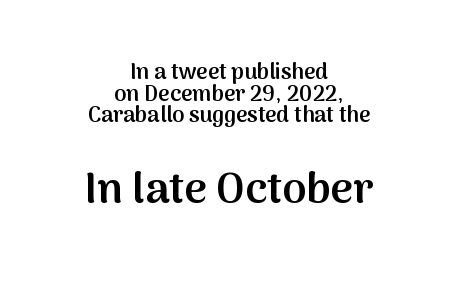
Q: Is the text bold? A: Semi-bold.
Q: Is the text italic (slanted)? A: No, it is upright.
Q: Is the typeface a serif or a sans-serif typeface? A: Sans-serif.
Q: Is the text underlined? A: No.
Q: How is the paragraph aligned? A: Centered.
Q: Is the spacing between letters normal or unusually wide? A: Normal.
Q: Is the spacing between lines tight, normal or loose? A: Tight.
Q: Which block of text is set in a larger size, the first (top) or the second (bottom)? A: The second (bottom) one.
Q: Width (condensed, normal, or wide)? A: Normal.
Q: Stroke contrast? A: Medium.
Q: x-height? A: Medium.
Q: Monospaced? A: No.
